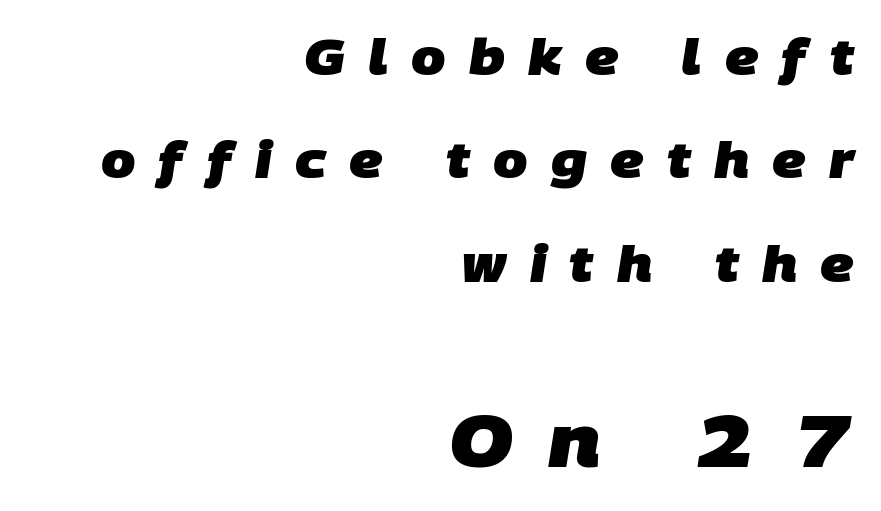
The image shows 73 px heavy sans-serif type; set right-aligned, loose line spacing (2.11x), unusually wide letter spacing (+0.47 em), not underlined; the second (bottom) block is 1.49x larger; low stroke contrast and a large x-height.
